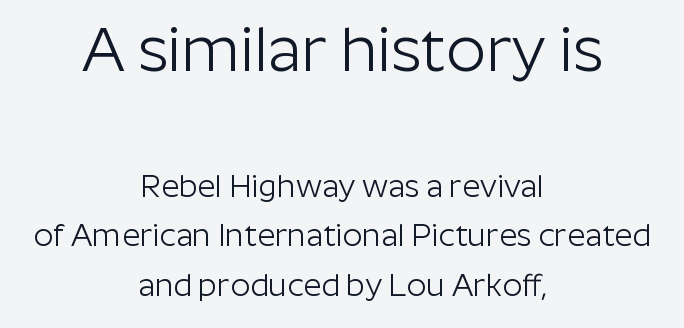
Is there any slant? The stems are plumb. In CSS terms this would be text-align: center. Students, note that the glyphs here touch the page at normal intervals. Is this a fixed-width face? No — the glyphs have proportional, varying widths. Note: larger setting up top, smaller setting below.
